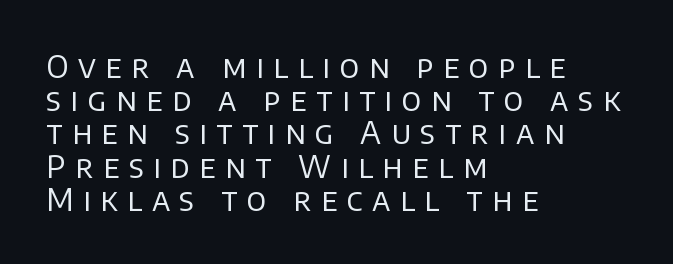
{"serif": "no", "italic": "no", "bold": "no", "weight": "regular", "width": "normal", "stroke_contrast": "low", "x_height": "large", "monospaced": "no", "underline": "no", "align": "left", "line_spacing": "tight", "line_spacing_ratio": 1.07, "letter_spacing": "wide", "letter_spacing_em": 0.31, "glyph_px": 31}
